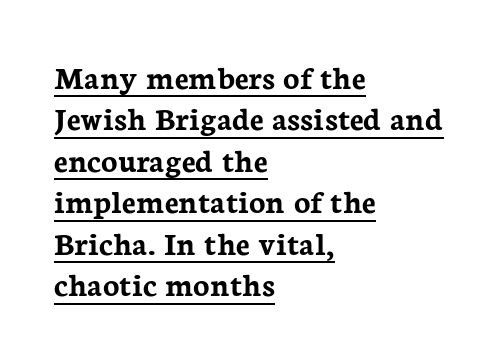
Between one letter and the next there's only the usual sliver of space. Alignment: flush left. The font's upright variant was chosen for this text. Notice how thick the strokes are: this is what a full bold looks like.
